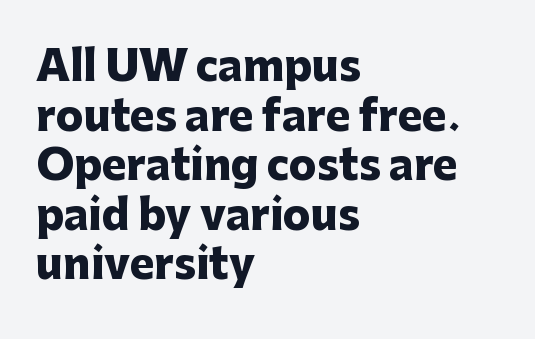
{"serif": "no", "italic": "no", "bold": "yes", "weight": "heavy", "width": "normal", "stroke_contrast": "low", "x_height": "medium", "monospaced": "no", "underline": "no", "align": "left", "line_spacing_ratio": 1.21, "letter_spacing": "normal", "letter_spacing_em": 0.0, "glyph_px": 41}
